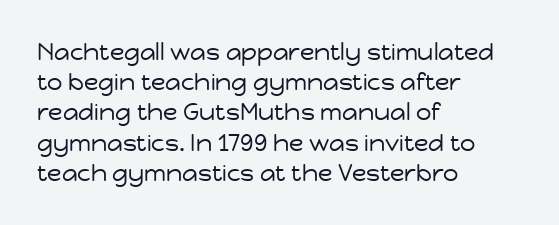
The weight would be labelled regular, book, light, or lighter still. Every stem runs plumb, perpendicular to the baseline. Descender tails drop into unmarked territory. One glance says typical: line gaps are just what's usual.
